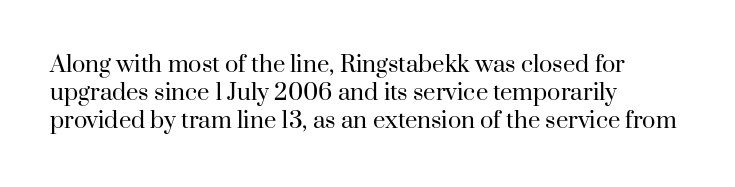
The image shows 22 px text type, upright; set left-aligned, normal line spacing (1.28x), normal letter spacing, not underlined.
